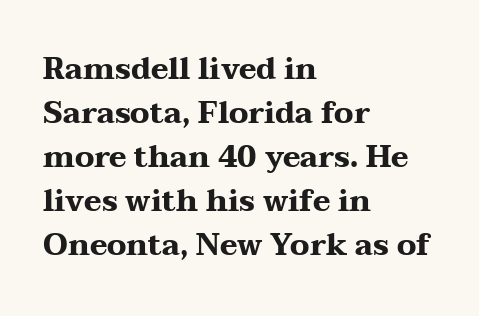
{"serif": "yes", "italic": "no", "bold": "yes", "weight": "heavy", "width": "wide", "stroke_contrast": "medium", "x_height": "medium", "monospaced": "no", "underline": "no", "align": "left", "line_spacing": "normal", "line_spacing_ratio": 1.47, "letter_spacing": "normal", "letter_spacing_em": 0.0, "glyph_px": 30}
